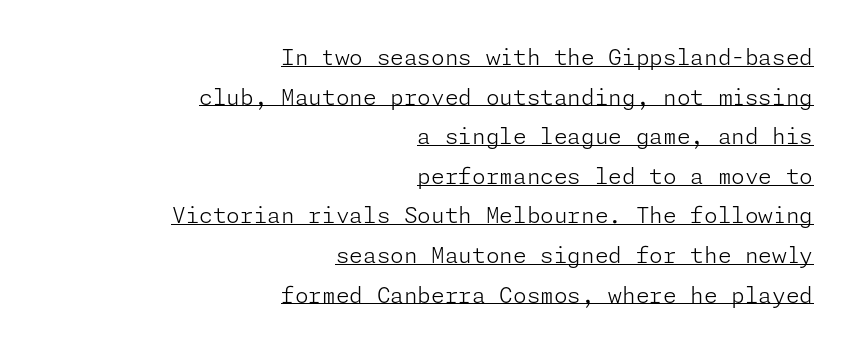
{"italic": "no", "bold": "no", "underline": "yes", "align": "right", "line_spacing_ratio": 1.8, "letter_spacing": "normal", "letter_spacing_em": 0.0, "glyph_px": 22}
